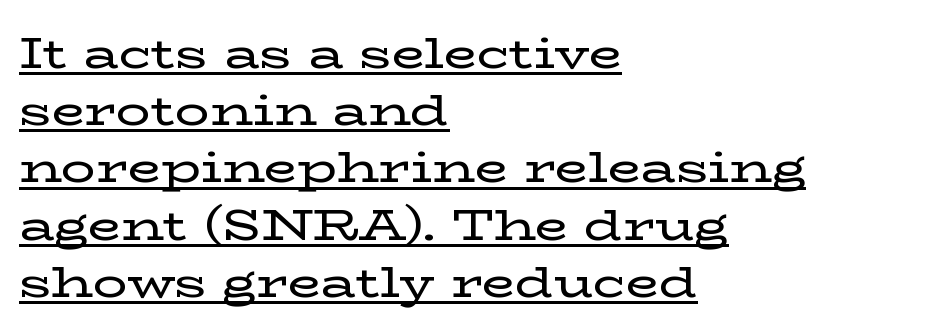
{"serif": "yes", "italic": "no", "width": "wide", "stroke_contrast": "low", "x_height": "medium", "monospaced": "no", "underline": "yes", "align": "left", "line_spacing": "normal", "line_spacing_ratio": 1.33, "letter_spacing": "normal", "letter_spacing_em": 0.0, "glyph_px": 43}
